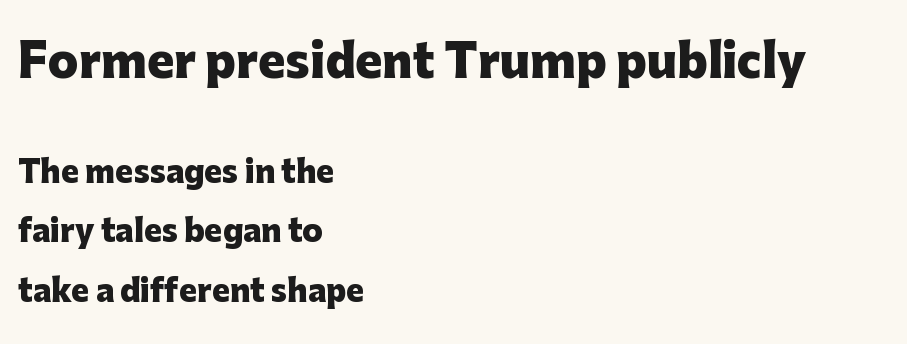
Q: Is the text bold? A: Yes.
Q: Is the text italic (slanted)? A: No, it is upright.
Q: Is the typeface a serif or a sans-serif typeface? A: Sans-serif.
Q: Is the text underlined? A: No.
Q: How is the paragraph aligned? A: Left-aligned.
Q: Is the spacing between letters normal or unusually wide? A: Normal.
Q: Is the spacing between lines tight, normal or loose? A: Loose.
Q: Which block of text is set in a larger size, the first (top) or the second (bottom)? A: The first (top) one.
Q: Width (condensed, normal, or wide)? A: Normal.
Q: Stroke contrast? A: Low.
Q: x-height? A: Medium.
Q: Monospaced? A: No.
